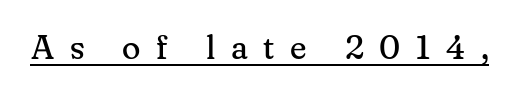
The image shows 34 px regular-weight serif type, upright; set unusually wide letter spacing (+0.46 em), underlined; medium stroke contrast and a small x-height.
